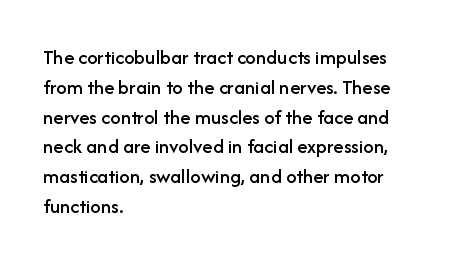
The image shows 21 px text type, upright; set left-aligned, normal line spacing (1.42x), normal letter spacing, not underlined.
